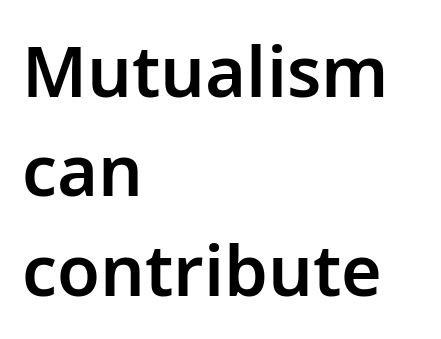
Ordinary non-slanted type is in use. One-word summary of the alignment: left. Vertically, the passage feels balanced, rows spaced as you'd expect. This sample has the flowing, uneven cadence of proportional lettering. These lines are composed in type without serifs. Clear beneath every line of the passage.
